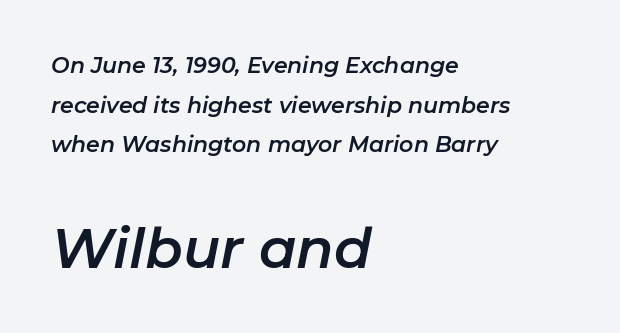
The image shows 55 px text type, italic (leaning right); set left-aligned, line spacing 1.8x, normal letter spacing, not underlined; the second (bottom) block is 2.5x larger; low stroke contrast and a medium x-height.
